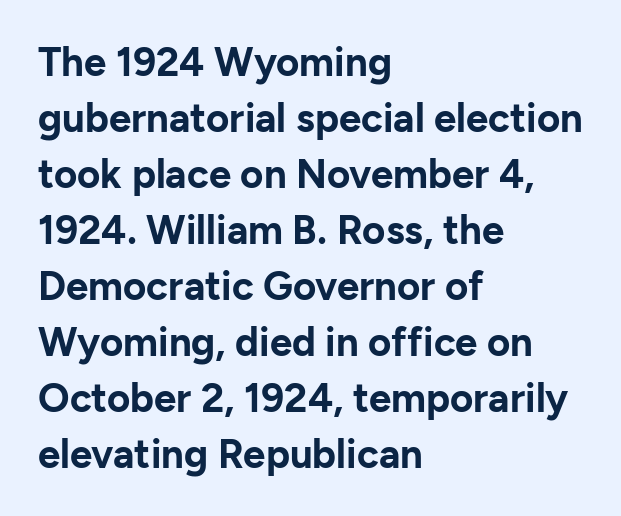
Honestly, the letter spacing is just normal — you wouldn't notice it. The font family rendered here belongs to the sans-serif group. The rendering uses natural spacing where letterforms have individual widths. When letters stand straight like this, we call the style roman or upright. Rule under the text: the space is simply empty. The text block is weighted toward the left margin, trailing off unevenly rightward.
